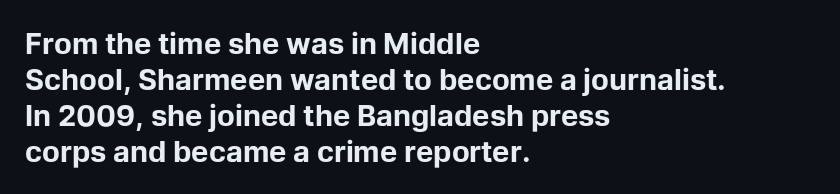
{"serif": "no", "italic": "no", "bold": "yes", "weight": "bold", "width": "normal", "stroke_contrast": "low", "x_height": "medium", "monospaced": "no", "underline": "no", "align": "left", "line_spacing_ratio": 1.24, "letter_spacing": "normal", "letter_spacing_em": 0.0, "glyph_px": 29}
